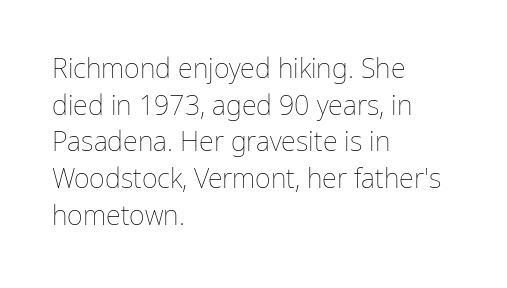
The image shows 27 px text type, upright; set left-aligned, normal line spacing (1.36x), normal letter spacing, not underlined.
